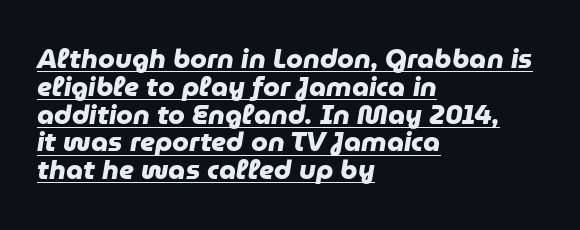
Compared with typical paragraphs, the rows here are closer together. Students, this is bold: see how much ink each stroke carries. The passage shown is underscored from start to finish. The paragraph has a hard left edge and a soft right edge.
